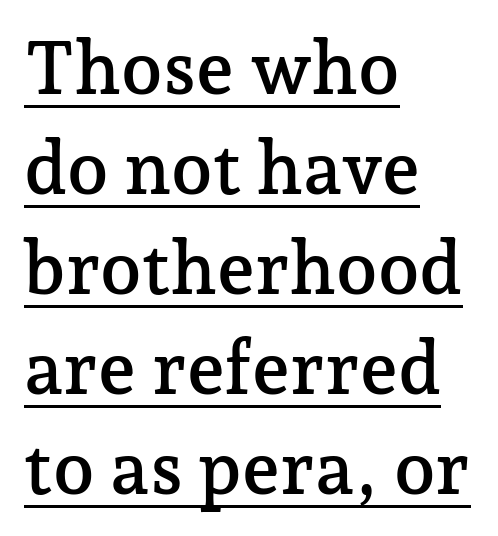
The image shows 74 px serif type, upright; set left-aligned, normal line spacing (1.35x), normal letter spacing, underlined; low stroke contrast and a medium x-height.
